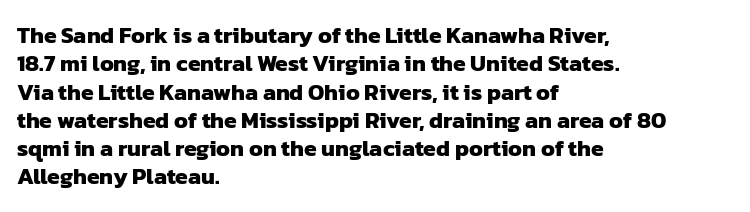
The image shows 23 px bold type; set left-aligned, line spacing 1.23x, normal letter spacing, not underlined.
